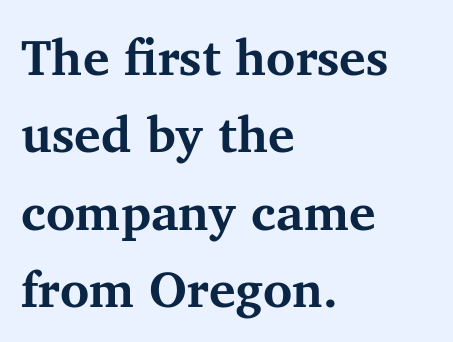
{"serif": "yes", "italic": "no", "bold": "yes", "weight": "bold", "width": "normal", "stroke_contrast": "medium", "x_height": "medium", "monospaced": "no", "underline": "no", "align": "left", "line_spacing": "normal", "line_spacing_ratio": 1.55, "letter_spacing": "normal", "letter_spacing_em": 0.0, "glyph_px": 50}
